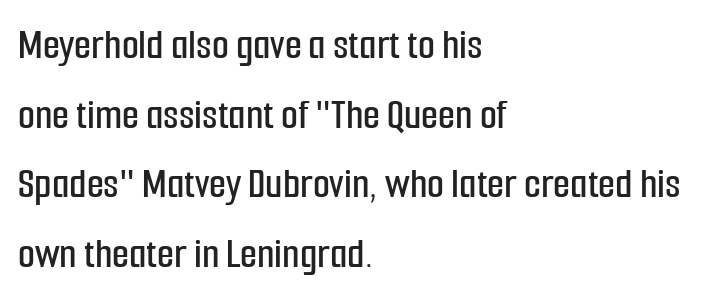
The characters display no serif detailing; their extremities are plain. The rendering anchors every line to the left-hand side. Only glyphs here, with clear space below each row. This block has exactly the height ordinary leading produces. Default kerning and tracking; the words read as compact shapes.
